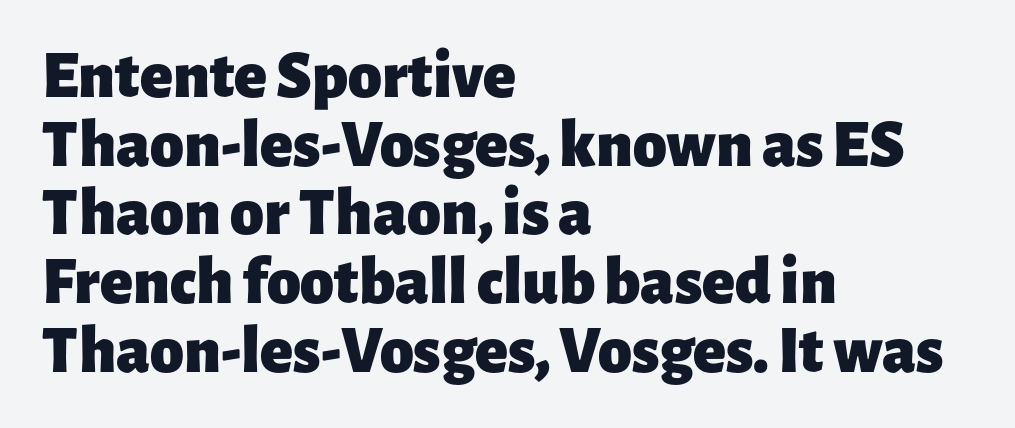
The image shows 68 px heavy sans-serif type, upright; set left-aligned, tight line spacing (1.01x), normal letter spacing, not underlined; low stroke contrast and a medium x-height.
